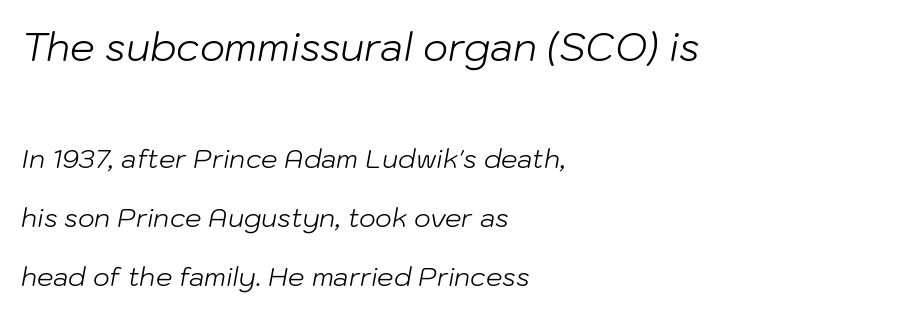
The image shows 39 px light type, italic (leaning right); set left-aligned, loose line spacing (2.27x), normal letter spacing, not underlined; the first (top) block is 1.5x larger; low stroke contrast and a medium x-height.
